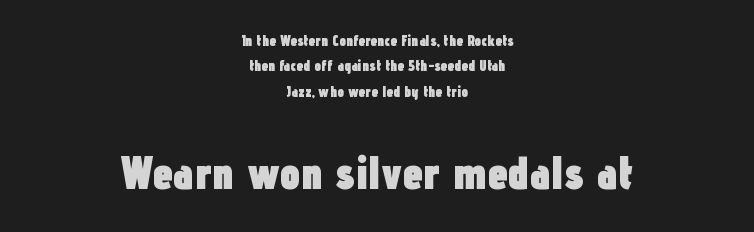
Here the second block reads like a headline and the first like body copy. There is no visible air inserted between adjacent glyphs. The lettering stays uniformly vertical, giving the passage a roman look. Think of a printed novel: that variable character pitch is what you see here. What kind of face is this? One without serifs — a sans. The lines in this sample share a center point and differ in where they start and stop.
